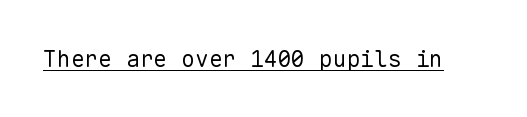
{"italic": "no", "bold": "no", "underline": "yes", "letter_spacing": "normal", "letter_spacing_em": 0.0, "glyph_px": 23}
